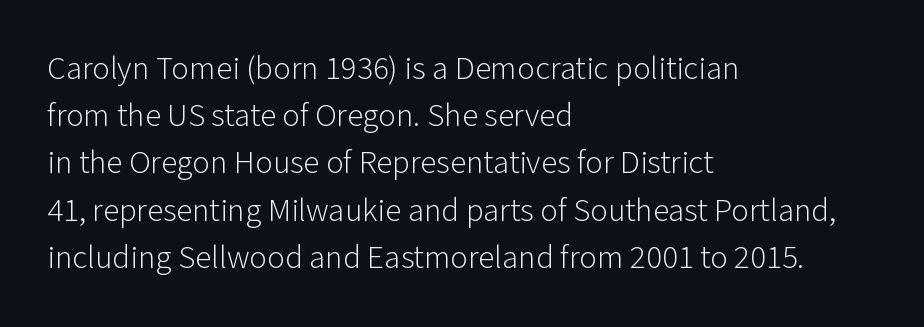
{"serif": "no", "italic": "no", "bold": "no", "weight": "light", "width": "normal", "stroke_contrast": "low", "x_height": "medium", "monospaced": "no", "underline": "no", "align": "left", "line_spacing": "normal", "line_spacing_ratio": 1.43, "letter_spacing": "normal", "letter_spacing_em": 0.0, "glyph_px": 33}
